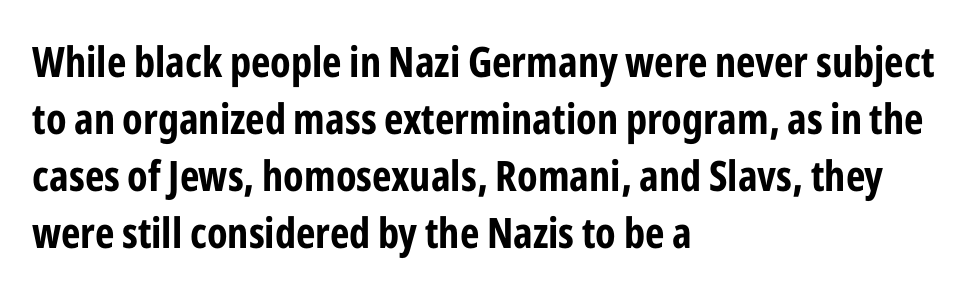
{"serif": "no", "italic": "no", "bold": "yes", "weight": "bold", "width": "condensed", "stroke_contrast": "low", "x_height": "medium", "monospaced": "no", "underline": "no", "align": "left", "line_spacing": "normal", "line_spacing_ratio": 1.36, "letter_spacing": "normal", "letter_spacing_em": 0.0, "glyph_px": 42}
